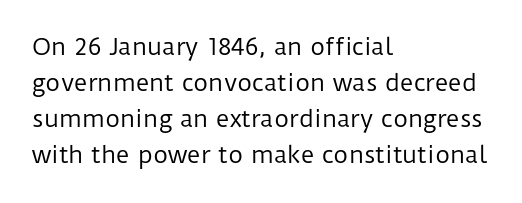
{"italic": "no", "bold": "no", "underline": "no", "align": "left", "line_spacing": "normal", "line_spacing_ratio": 1.57, "letter_spacing": "normal", "letter_spacing_em": 0.0, "glyph_px": 23}
